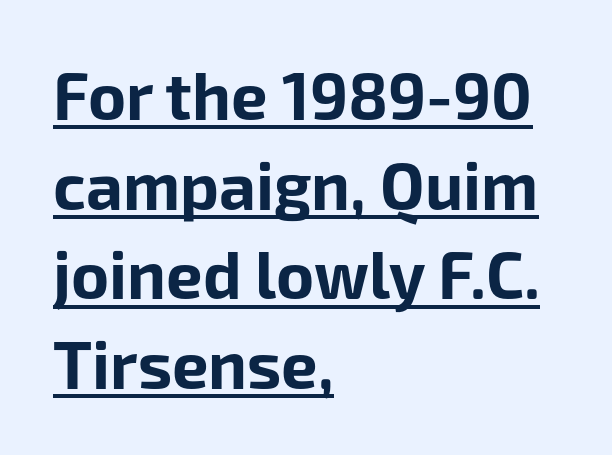
The image shows 65 px bold sans-serif type, upright; set left-aligned, normal line spacing (1.38x), normal letter spacing, underlined; low stroke contrast and a medium x-height.
